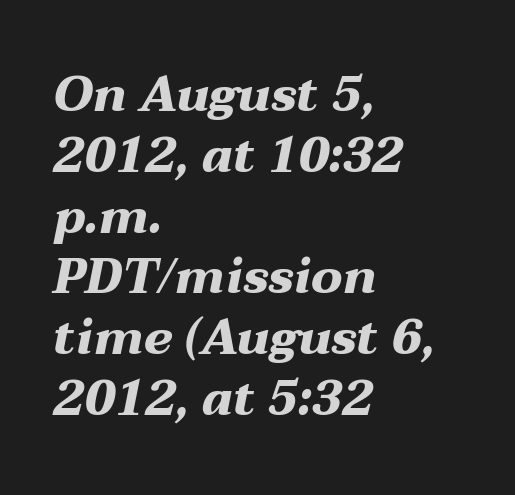
{"italic": "yes", "lean": "right", "slant_degrees": 12, "bold": "yes", "weight": "heavy", "width": "wide", "stroke_contrast": "medium", "x_height": "medium", "monospaced": "no", "underline": "no", "align": "left", "line_spacing_ratio": 1.24, "letter_spacing": "normal", "letter_spacing_em": 0.0, "glyph_px": 49}
